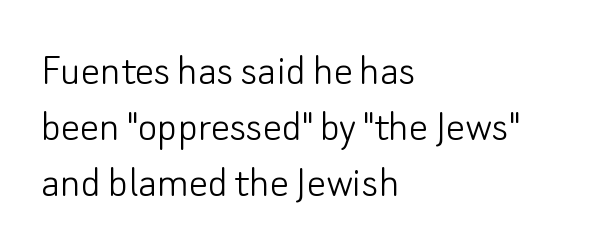
This sample has the flowing, uneven cadence of proportional lettering. The face used here is rendered with its standard letterfit. The cut favours lightness, reaching ordinary text weight at its darkest. Short and long lines alike share a common starting point at left. This rendering features lettering with no underline. Unlike italic type, these characters show no tilt at all.
